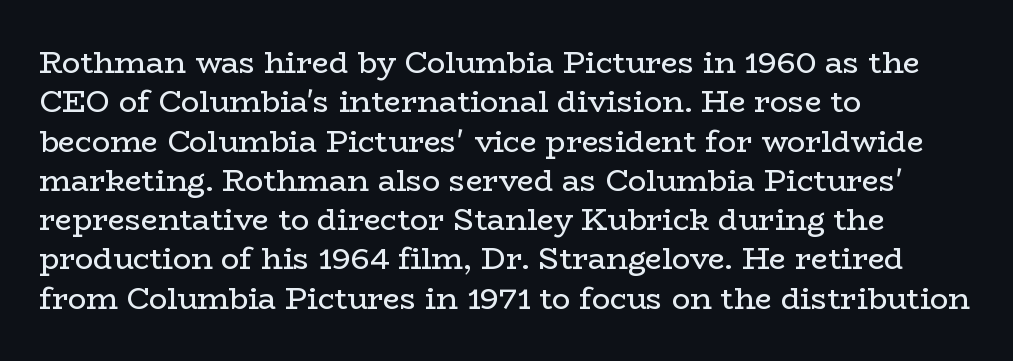
Q: Is the text bold? A: No.
Q: Is the text italic (slanted)? A: No, it is upright.
Q: Is the typeface a serif or a sans-serif typeface? A: Serif.
Q: Is the text underlined? A: No.
Q: How is the paragraph aligned? A: Left-aligned.
Q: Is the spacing between letters normal or unusually wide? A: Normal.
Q: Is the spacing between lines tight, normal or loose? A: Normal.
Q: Width (condensed, normal, or wide)? A: Wide.
Q: Stroke contrast? A: Low.
Q: x-height? A: Medium.
Q: Monospaced? A: No.
